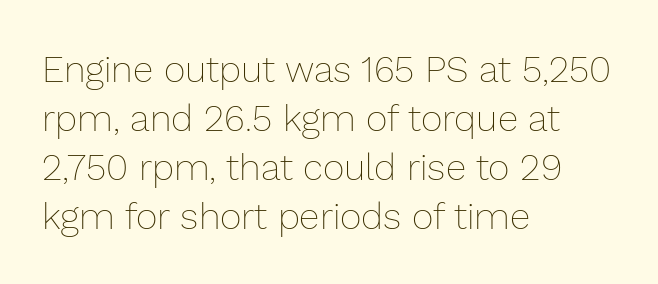
The image shows 37 px thin type, upright; set left-aligned, normal line spacing (1.32x), normal letter spacing, not underlined; low stroke contrast and a medium x-height.
